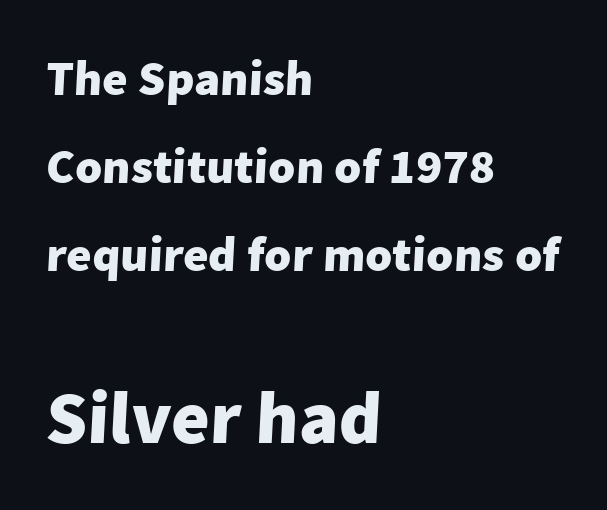
{"serif": "no", "bold": "yes", "weight": "heavy", "width": "normal", "stroke_contrast": "low", "x_height": "medium", "monospaced": "no", "underline": "no", "align": "left", "line_spacing_ratio": 1.8, "letter_spacing": "normal", "letter_spacing_em": 0.0, "larger_block": "second", "size_ratio": 1.51, "glyph_px": 74}
